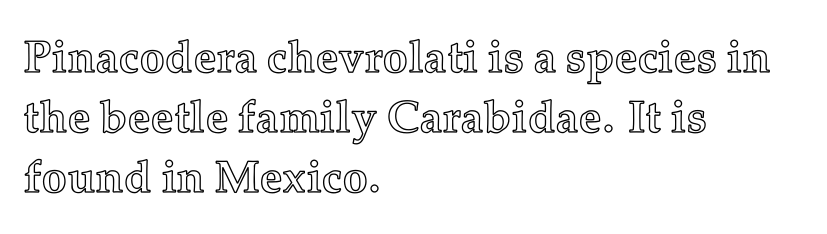
Q: Is the text italic (slanted)? A: No, it is upright.
Q: Is the text underlined? A: No.
Q: How is the paragraph aligned? A: Left-aligned.
Q: Is the spacing between letters normal or unusually wide? A: Normal.
Q: Is the spacing between lines tight, normal or loose? A: Normal.
Q: Width (condensed, normal, or wide)? A: Normal.
Q: x-height? A: Medium.
Q: Monospaced? A: No.
